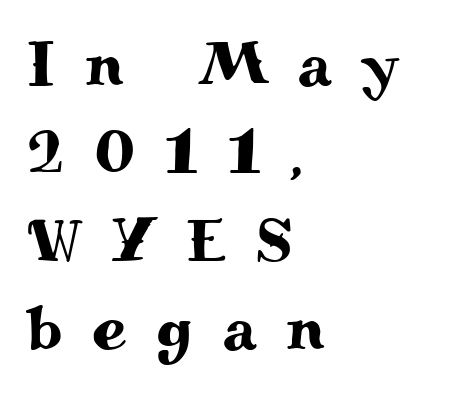
If you measured baseline to baseline, you'd find a middling distance. Which margin do the lines hug? The left one — the right edge is uneven. The letters advance in unequal steps, a hallmark of proportional type. A typesetter would label this face a serif. Quick note: not italic, upright.
